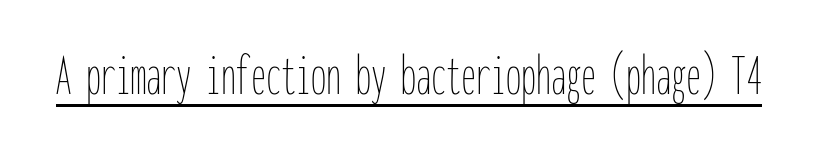
{"italic": "no", "bold": "no", "weight": "thin", "width": "condensed", "stroke_contrast": "low", "x_height": "medium", "monospaced": "yes", "underline": "yes", "letter_spacing": "normal", "letter_spacing_em": 0.0, "glyph_px": 60}
